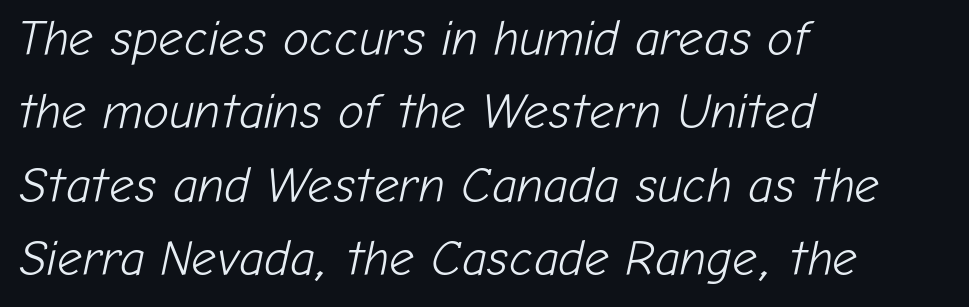
The image shows 49 px light type, italic (leaning right); set left-aligned, normal line spacing (1.5x), normal letter spacing, not underlined; low stroke contrast and a medium x-height.
